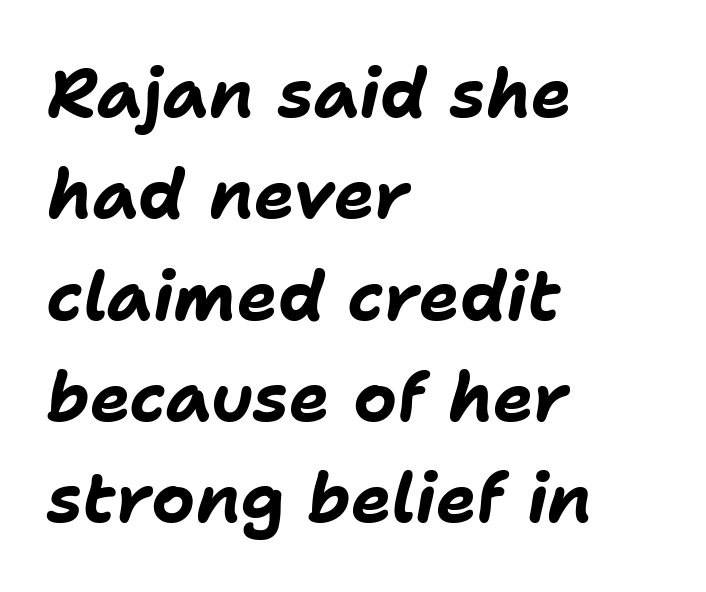
This sample keeps an unexceptional amount of space between lines. Compared with ordinary roman type, these characters are visibly tilted. The text block is weighted toward the left margin, trailing off unevenly rightward. The face used here has the dense, thick strokes of a bold. The letters advance in unequal steps, a hallmark of proportional type.
